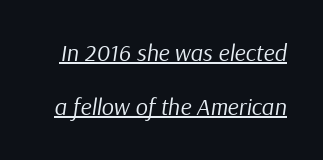
The image shows 24 px text type, italic (leaning right); set loose line spacing (2.26x), normal letter spacing, underlined.
